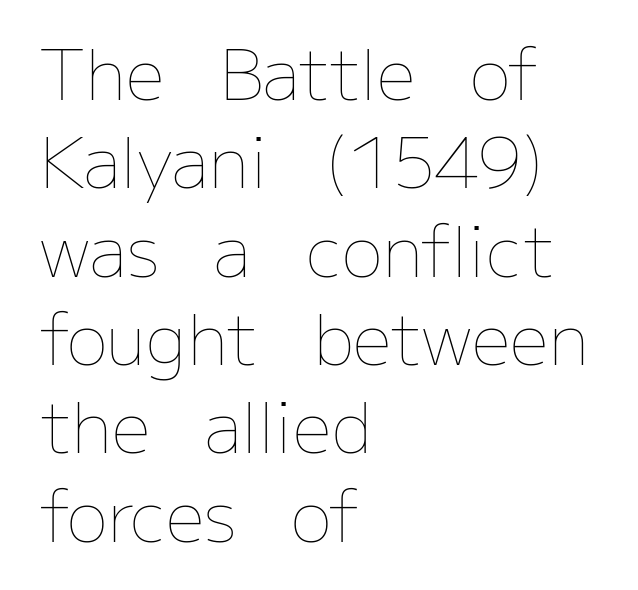
The lettering stays uniformly vertical, giving the passage a roman look. In terms of letterspacing, this is plain default setting. Compared with a centered layout, this one pins lines to the left instead. Anything drawn beneath the words? Only blank space.
